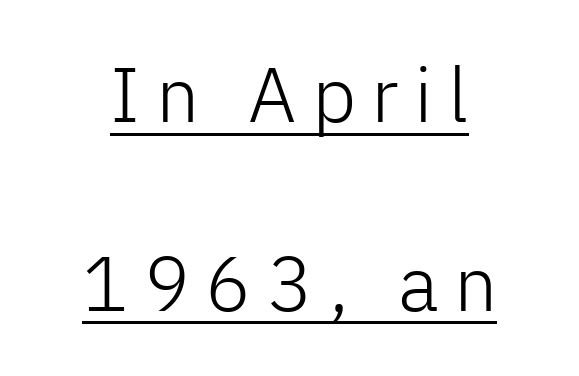
{"serif": "no", "italic": "no", "bold": "no", "weight": "light", "width": "normal", "stroke_contrast": "low", "x_height": "medium", "monospaced": "no", "underline": "yes", "align": "center", "line_spacing": "loose", "line_spacing_ratio": 2.45, "letter_spacing": "wide", "letter_spacing_em": 0.2, "glyph_px": 77}
